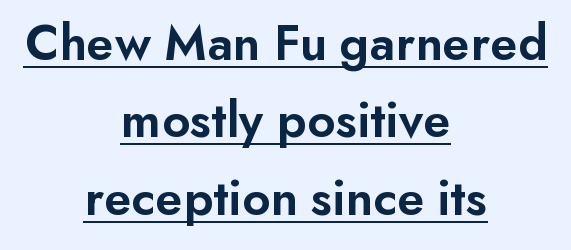
{"serif": "no", "italic": "no", "bold": "semi", "weight": "semibold", "width": "normal", "stroke_contrast": "low", "x_height": "small", "monospaced": "no", "underline": "yes", "align": "center", "line_spacing": "normal", "line_spacing_ratio": 1.49, "letter_spacing": "normal", "letter_spacing_em": 0.0, "glyph_px": 52}
